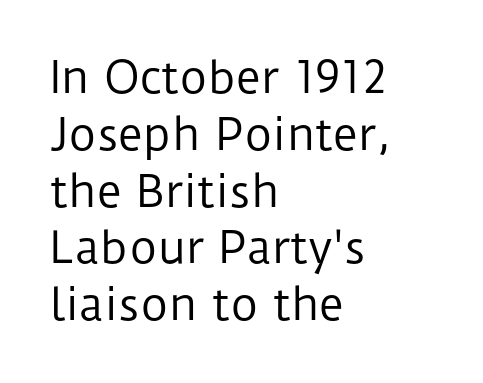
{"serif": "no", "italic": "no", "bold": "no", "weight": "regular", "width": "normal", "stroke_contrast": "low", "x_height": "medium", "monospaced": "no", "underline": "no", "align": "left", "line_spacing": "normal", "line_spacing_ratio": 1.32, "letter_spacing": "normal", "letter_spacing_em": 0.0, "glyph_px": 43}
